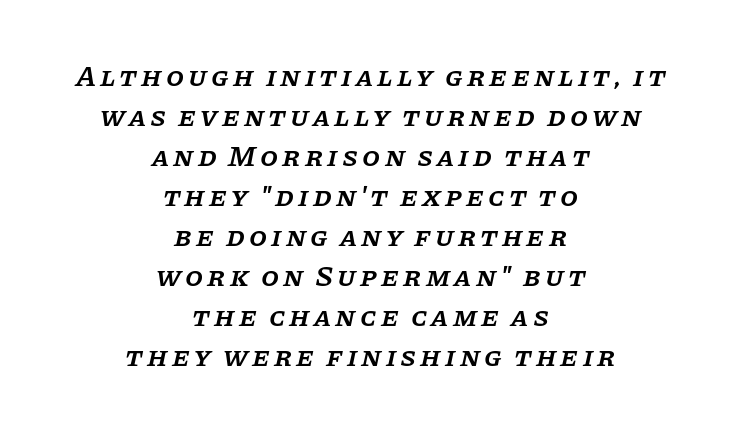
Q: Is the text bold? A: Semi-bold.
Q: Is the text italic (slanted)? A: Yes, it leans right by about 11 degrees.
Q: Is the typeface a serif or a sans-serif typeface? A: Serif.
Q: Is the text underlined? A: No.
Q: How is the paragraph aligned? A: Centered.
Q: Is the spacing between lines tight, normal or loose? A: Normal.
Q: Width (condensed, normal, or wide)? A: Normal.
Q: Stroke contrast? A: Low.
Q: x-height? A: Large.
Q: Monospaced? A: No.
